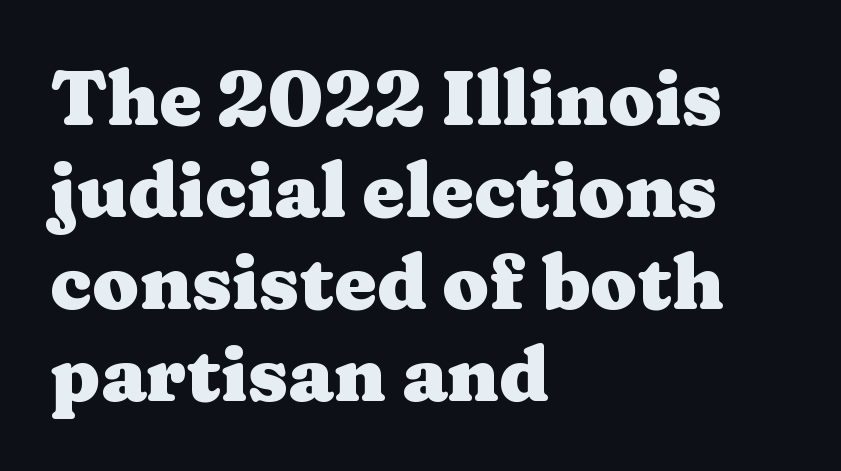
Q: Is the text bold? A: Yes.
Q: Is the text italic (slanted)? A: No, it is upright.
Q: Is the typeface a serif or a sans-serif typeface? A: Serif.
Q: Is the text underlined? A: No.
Q: How is the paragraph aligned? A: Left-aligned.
Q: Is the spacing between letters normal or unusually wide? A: Normal.
Q: Width (condensed, normal, or wide)? A: Wide.
Q: Stroke contrast? A: Medium.
Q: x-height? A: Medium.
Q: Monospaced? A: No.
